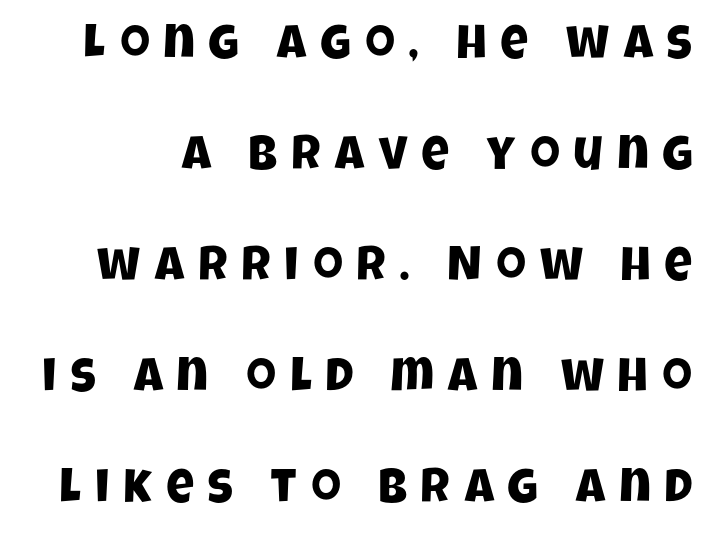
The image shows 48 px condensed sans-serif type; set loose line spacing (2.31x), unusually wide letter spacing (+0.29 em), not underlined; low stroke contrast and a large x-height.
